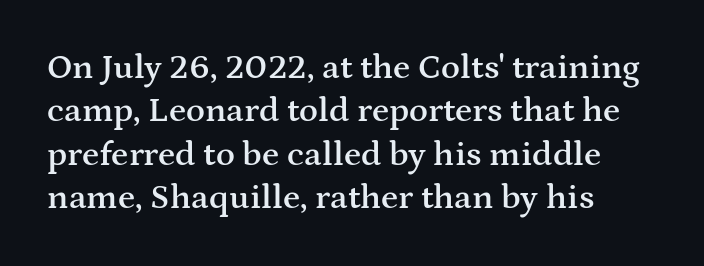
The letterforms sit shoulder to shoulder at normal distance. Do the characters align in a grid? No, the font is proportional. When letters stand straight like this, we call the style roman or upright. Its strokes are somewhat broadened, the hallmark of semibold type. Is the block centered? No — it sits flush against the left margin.
